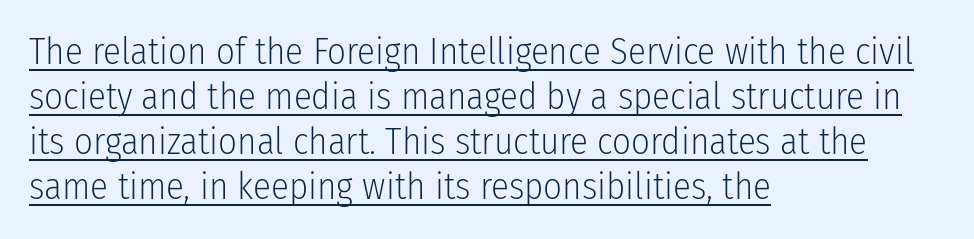
Q: Is the text bold? A: No.
Q: Is the text italic (slanted)? A: No, it is upright.
Q: Is the typeface a serif or a sans-serif typeface? A: Sans-serif.
Q: Is the text underlined? A: Yes.
Q: How is the paragraph aligned? A: Left-aligned.
Q: Is the spacing between letters normal or unusually wide? A: Normal.
Q: Width (condensed, normal, or wide)? A: Condensed.
Q: Stroke contrast? A: Low.
Q: x-height? A: Medium.
Q: Monospaced? A: No.
